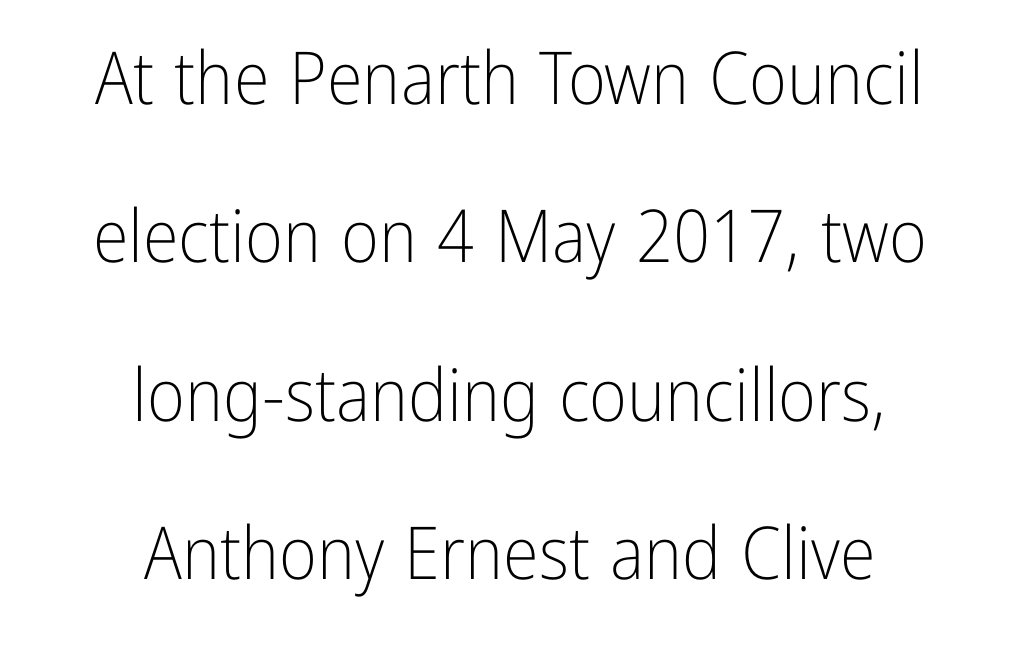
The image shows 73 px light, condensed sans-serif type, upright; set centered, loose line spacing (2.17x), normal letter spacing, not underlined; low stroke contrast and a medium x-height.
